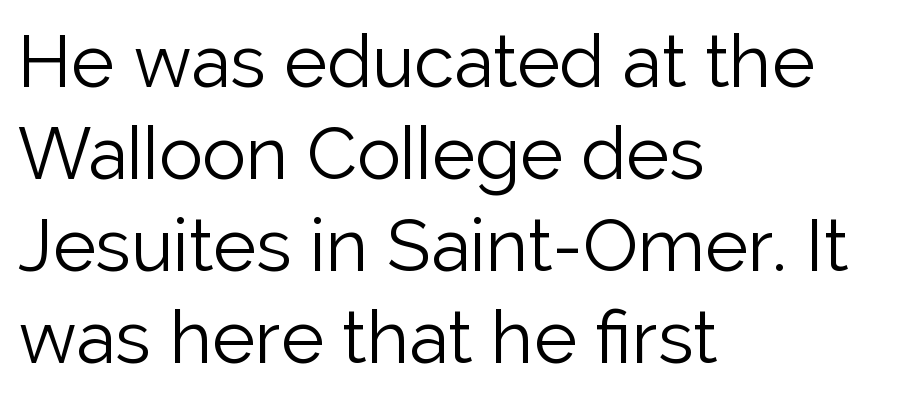
{"serif": "no", "italic": "no", "bold": "no", "weight": "light", "width": "normal", "stroke_contrast": "low", "x_height": "medium", "monospaced": "no", "underline": "no", "align": "left", "line_spacing": "normal", "line_spacing_ratio": 1.26, "letter_spacing": "normal", "letter_spacing_em": 0.0, "glyph_px": 73}
